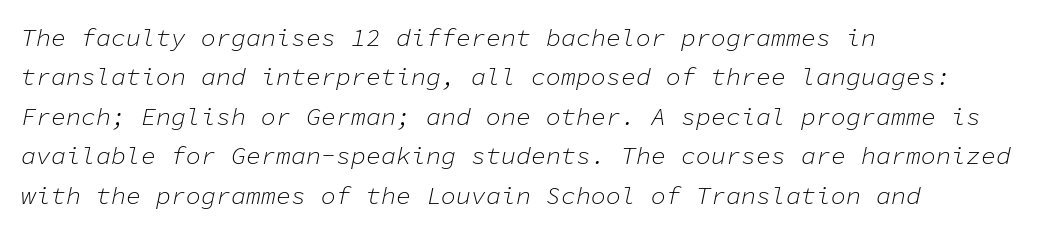
{"italic": "yes", "lean": "right", "slant_degrees": 11, "bold": "no", "underline": "no", "align": "left", "line_spacing": "normal", "line_spacing_ratio": 1.58, "letter_spacing": "normal", "letter_spacing_em": 0.0, "glyph_px": 25}
